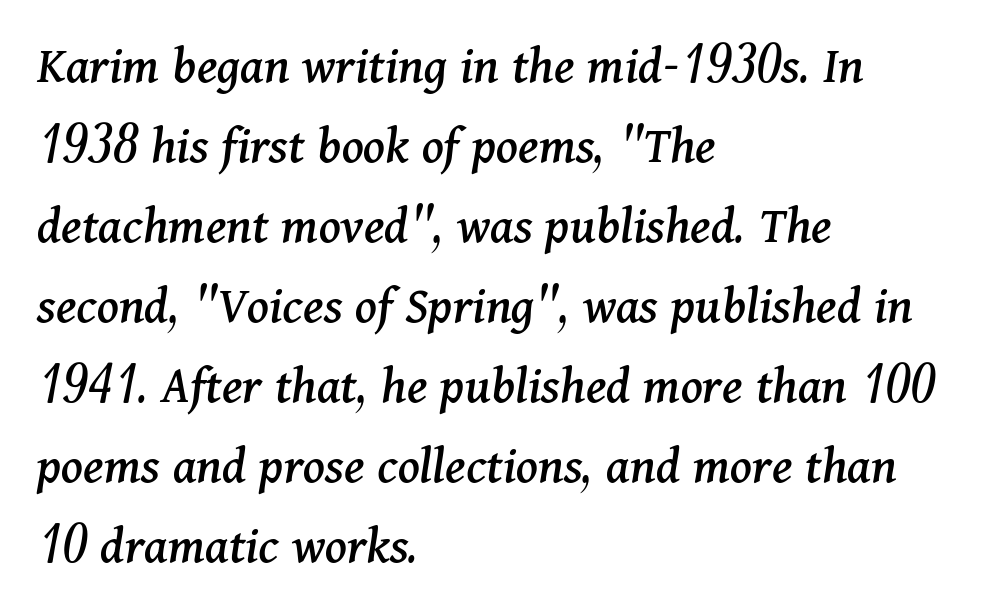
The image shows 54 px serif type, italic (leaning right); set left-aligned, normal line spacing (1.48x), normal letter spacing, not underlined; medium stroke contrast and a medium x-height.
